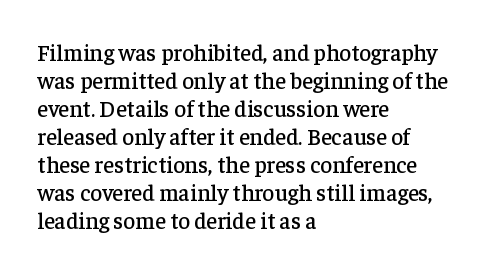
The image shows 23 px text type, upright; set left-aligned, line spacing 1.22x, normal letter spacing, not underlined.
